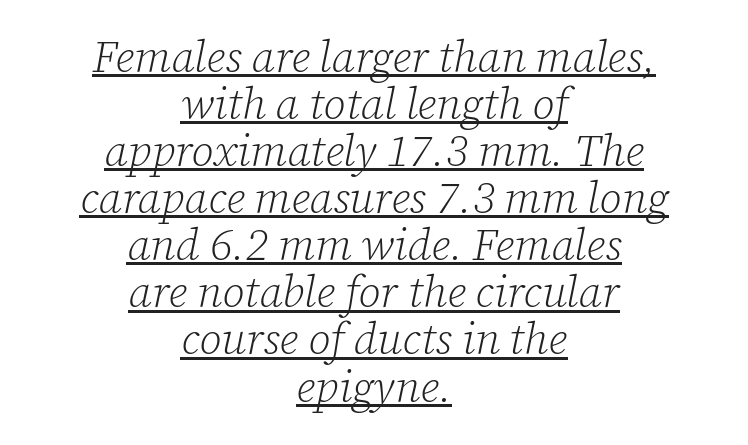
A typesetter would call this proportional, since set widths differ per character. The face used here is rendered with its standard letterfit. Notice how the stems are inclined rather than vertical — that's the hallmark of italics. The face looks like a standard text weight, possibly lighter.
